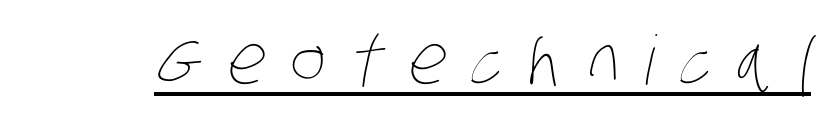
The image shows 68 px thin, condensed type; set unusually wide letter spacing (+0.37 em), underlined; low stroke contrast and a large x-height.
